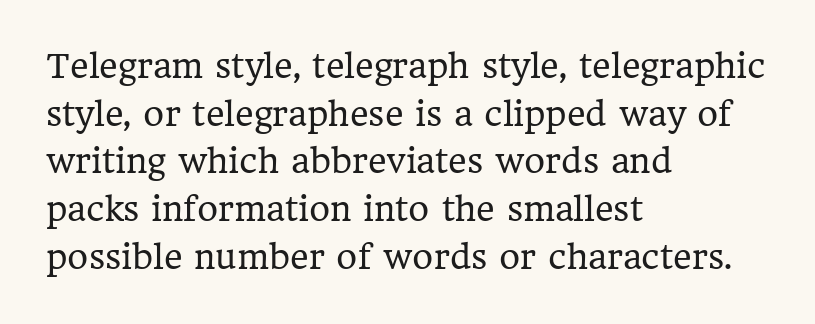
The image shows 32 px regular-weight serif type, upright; set left-aligned, normal line spacing (1.49x), normal letter spacing, not underlined; low stroke contrast and a medium x-height.
